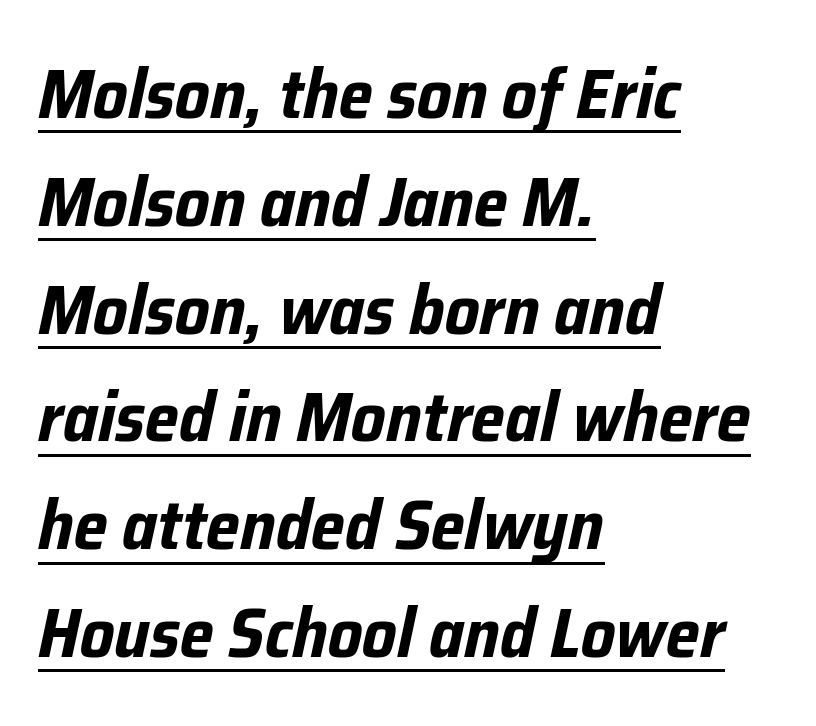
The image shows 70 px bold, condensed type, italic (leaning right); set left-aligned, normal line spacing (1.54x), normal letter spacing, underlined; low stroke contrast and a medium x-height.
